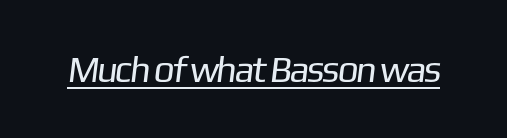
{"serif": "no", "bold": "no", "weight": "regular", "width": "normal", "stroke_contrast": "low", "x_height": "medium", "monospaced": "no", "underline": "yes", "letter_spacing": "normal", "letter_spacing_em": 0.0, "glyph_px": 37}
